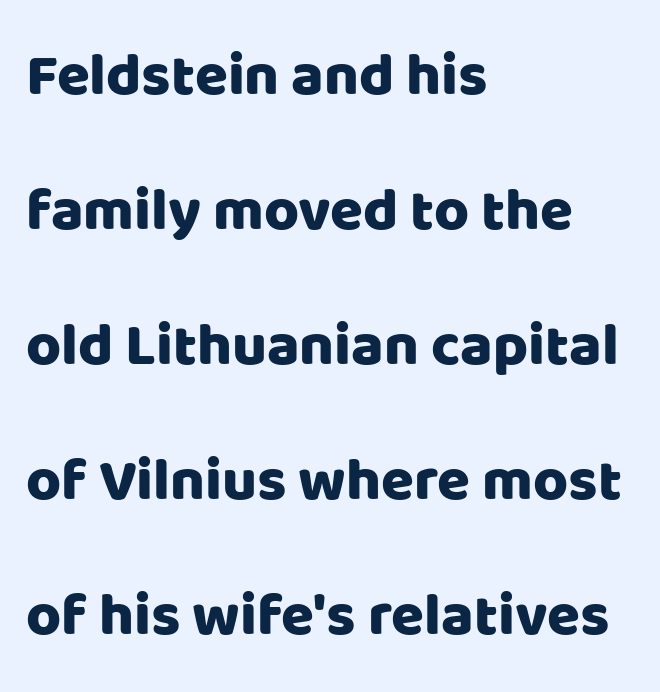
Characters follow at the spacing the type designer built in. Horizontal bands of white between lines are thick stripes. The glyphs in this specimen are sans serif. The space directly below the letters is spotless. Here the designer chose a conventional face with non-uniform glyph widths. Layout note: lines flush left.
